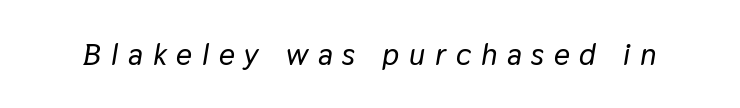
Spacing between characters has been opened up far beyond the box default. The face used here has a pronounced slope to its letters. A clean baseline with only descenders dipping below it. These lines are rendered in a variable-pitch font.
